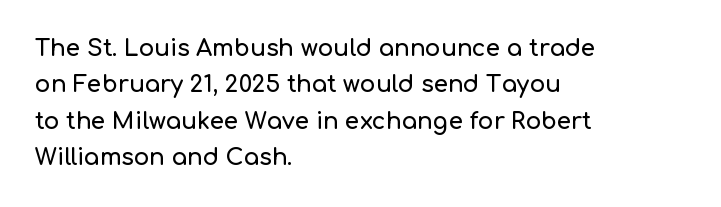
Q: Is the text italic (slanted)? A: No, it is upright.
Q: Is the text underlined? A: No.
Q: How is the paragraph aligned? A: Left-aligned.
Q: Is the spacing between letters normal or unusually wide? A: Normal.
Q: Is the spacing between lines tight, normal or loose? A: Normal.
